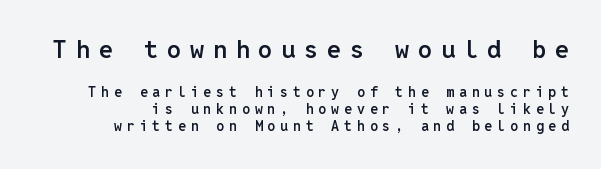
The image shows 25 px text type, upright; set right-aligned, line spacing 1.21x, unusually wide letter spacing (+0.35 em), not underlined; the first (top) block is 1.79x larger.
